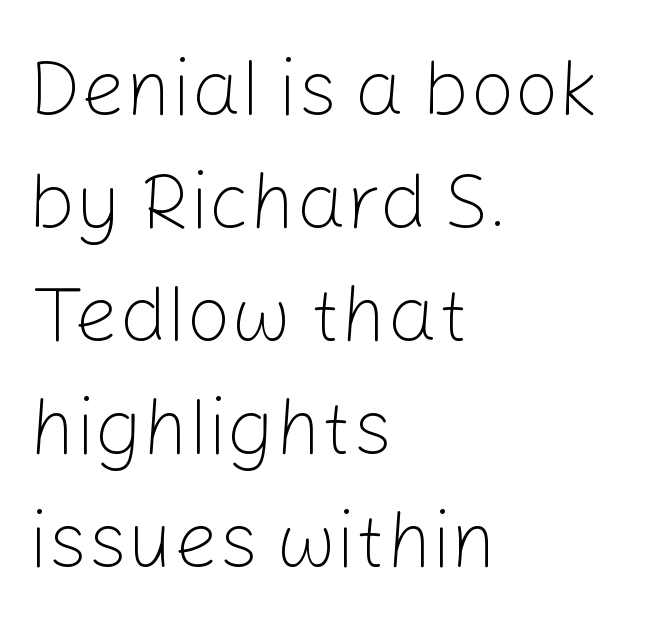
Q: Is the text bold? A: No.
Q: Is the text italic (slanted)? A: No, it is upright.
Q: Is the typeface a serif or a sans-serif typeface? A: Sans-serif.
Q: Is the text underlined? A: No.
Q: How is the paragraph aligned? A: Left-aligned.
Q: Is the spacing between letters normal or unusually wide? A: Normal.
Q: Is the spacing between lines tight, normal or loose? A: Normal.
Q: Width (condensed, normal, or wide)? A: Normal.
Q: Stroke contrast? A: Low.
Q: x-height? A: Medium.
Q: Monospaced? A: No.
